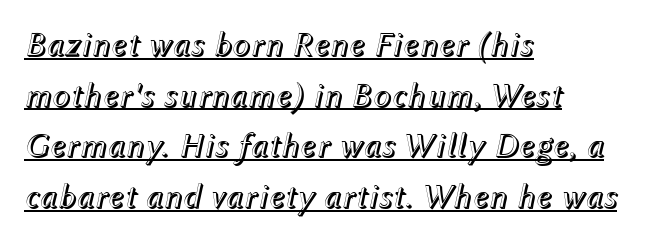
Q: Is the text italic (slanted)? A: Yes, it leans right by about 12 degrees.
Q: Is the text underlined? A: Yes.
Q: How is the paragraph aligned? A: Left-aligned.
Q: Is the spacing between letters normal or unusually wide? A: Normal.
Q: Is the spacing between lines tight, normal or loose? A: Normal.
Q: Width (condensed, normal, or wide)? A: Normal.
Q: x-height? A: Medium.
Q: Monospaced? A: No.
